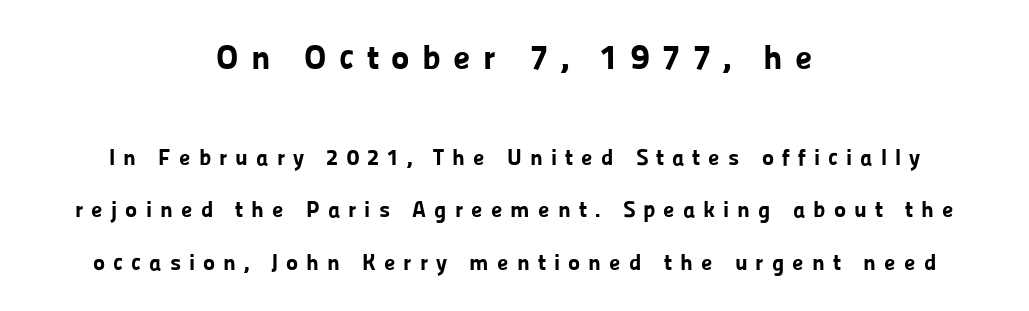
{"serif": "no", "italic": "no", "bold": "yes", "weight": "bold", "width": "normal", "stroke_contrast": "low", "x_height": "medium", "monospaced": "no", "underline": "no", "align": "center", "line_spacing": "loose", "line_spacing_ratio": 2.28, "letter_spacing": "wide", "letter_spacing_em": 0.35, "larger_block": "first", "size_ratio": 1.52, "glyph_px": 35}
